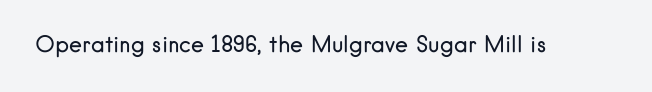
The image shows 22 px text type, upright; set normal letter spacing, not underlined.
